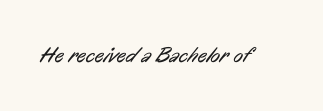
The image shows 22 px text type; set normal letter spacing, not underlined.
